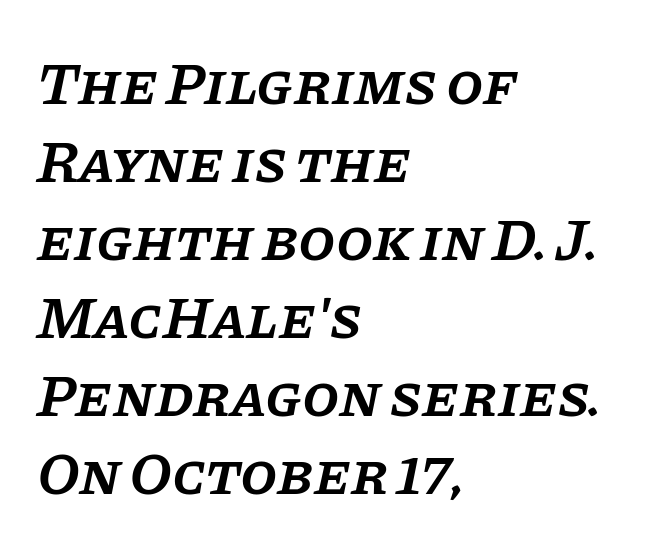
The strokes are fattened partway — semibold, not bold. The rendering shows small feet on the letterforms — a serif design. Anything drawn beneath the words? Only blank space. An italicized treatment has been applied to the whole sample.
